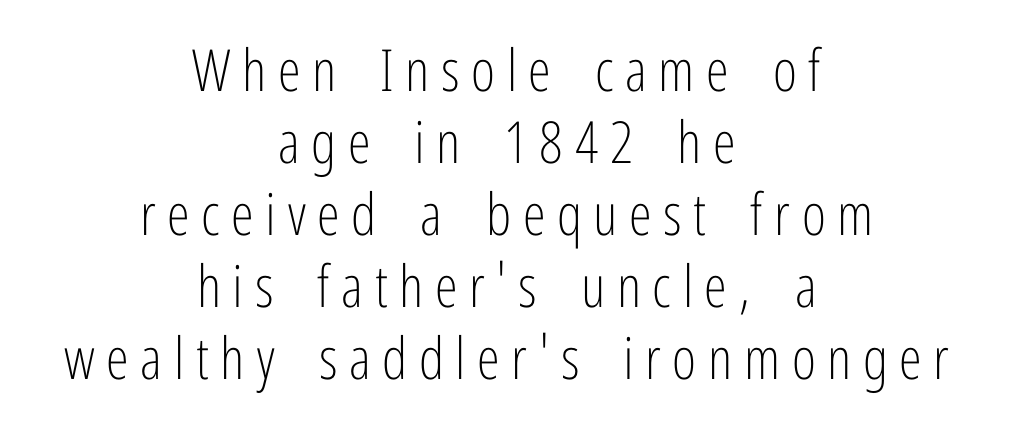
Characters remain perfectly vertical along every line. Only glyphs here, with clear space below each row. The face looks like a standard text weight, possibly lighter. Spacing between characters has been opened up far beyond the box default. Typeset on center — no edge is straight.
